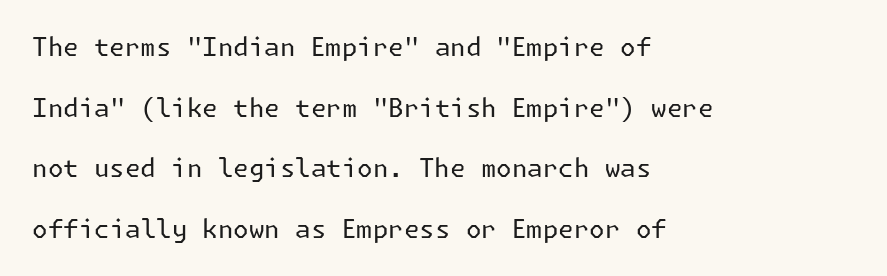
The image shows 25 px text type, upright; set left-aligned, loose line spacing (2.43x), normal letter spacing, not underlined.
